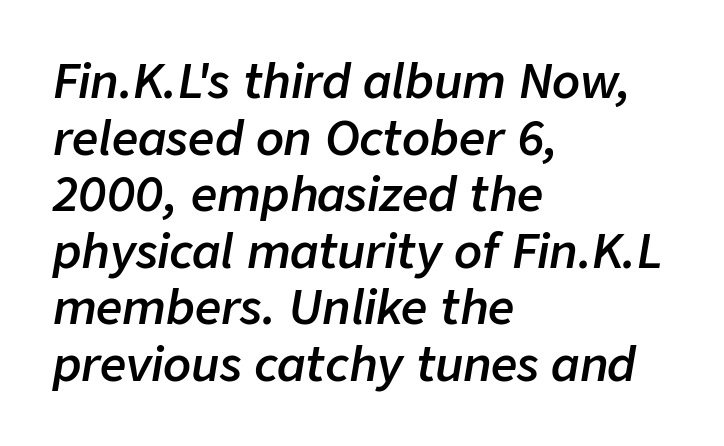
Q: Is the text bold? A: Semi-bold.
Q: Is the text italic (slanted)? A: Yes, it leans right by about 9 degrees.
Q: Is the text underlined? A: No.
Q: How is the paragraph aligned? A: Left-aligned.
Q: Is the spacing between letters normal or unusually wide? A: Normal.
Q: Width (condensed, normal, or wide)? A: Normal.
Q: Stroke contrast? A: Low.
Q: x-height? A: Medium.
Q: Monospaced? A: No.
